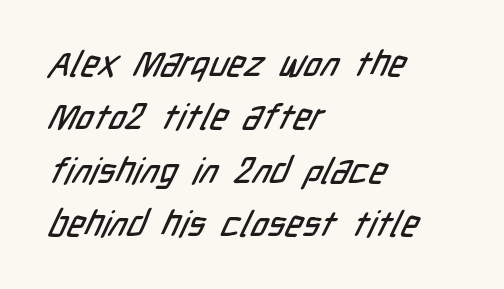
Unmarked baselines from the first word to the last. Nope, no serifs anywhere on these letters. This sample is left-justified, so line endings fall wherever the words run out. Compared with typical body copy, the letter spacing here is the same. Do the characters align in a grid? No, the font is proportional.
